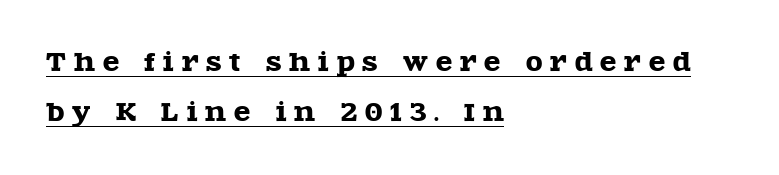
{"italic": "no", "underline": "yes", "align": "left", "line_spacing": "loose", "line_spacing_ratio": 2.09, "letter_spacing": "wide", "letter_spacing_em": 0.33, "glyph_px": 24}
